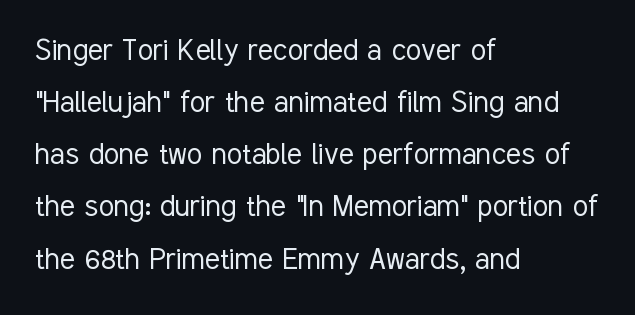
Q: Is the text bold? A: No.
Q: Is the text italic (slanted)? A: No, it is upright.
Q: Is the typeface a serif or a sans-serif typeface? A: Sans-serif.
Q: Is the text underlined? A: No.
Q: How is the paragraph aligned? A: Left-aligned.
Q: Is the spacing between letters normal or unusually wide? A: Normal.
Q: Is the spacing between lines tight, normal or loose? A: Normal.
Q: Width (condensed, normal, or wide)? A: Condensed.
Q: Stroke contrast? A: Low.
Q: x-height? A: Medium.
Q: Monospaced? A: No.
